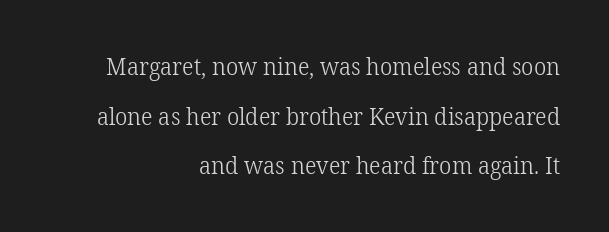
Nobody touched the tracking dial on this one. The leading is generous, giving the passage an open texture. Where is the straight margin? On the right. The space beneath each line is pristine and unruled. Caption: face not bold, strokes unweighted. If you drew a line through each stem, it would be perfectly vertical.
